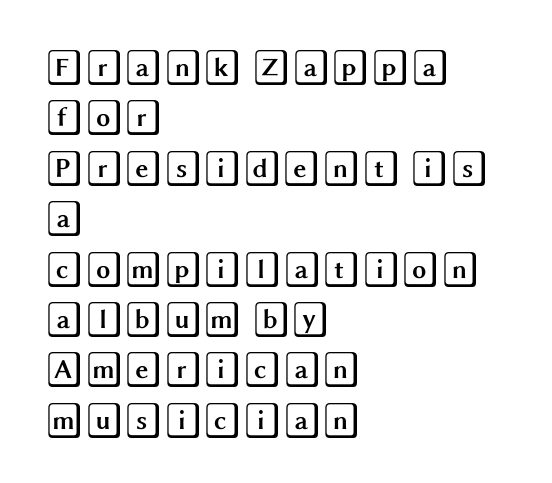
The image shows 36 px wide type, upright; set left-aligned, normal line spacing (1.4x), normal letter spacing, not underlined; a large x-height.
